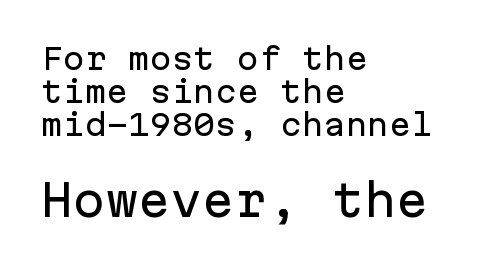
Q: Is the text italic (slanted)? A: No, it is upright.
Q: Is the typeface a serif or a sans-serif typeface? A: Sans-serif.
Q: Is the text underlined? A: No.
Q: How is the paragraph aligned? A: Left-aligned.
Q: Is the spacing between letters normal or unusually wide? A: Normal.
Q: Is the spacing between lines tight, normal or loose? A: Tight.
Q: Which block of text is set in a larger size, the first (top) or the second (bottom)? A: The second (bottom) one.
Q: Width (condensed, normal, or wide)? A: Normal.
Q: Stroke contrast? A: Low.
Q: x-height? A: Medium.
Q: Monospaced? A: Yes.
